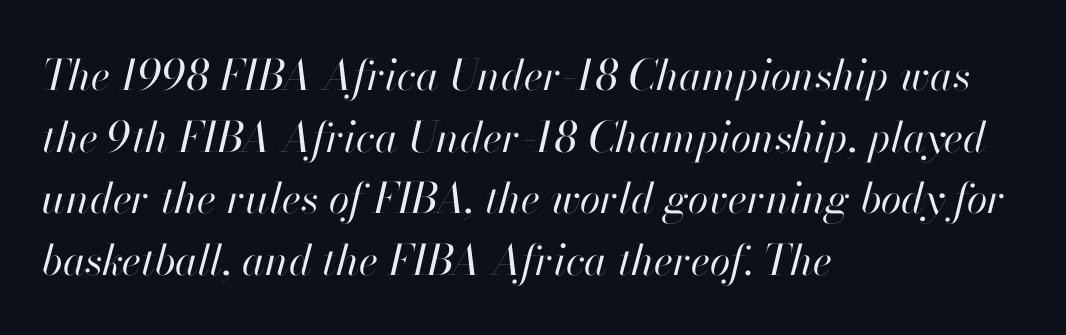
The image shows 42 px regular-weight type, italic (leaning right); set left-aligned, normal line spacing (1.47x), normal letter spacing, not underlined; high stroke contrast and a small x-height.
